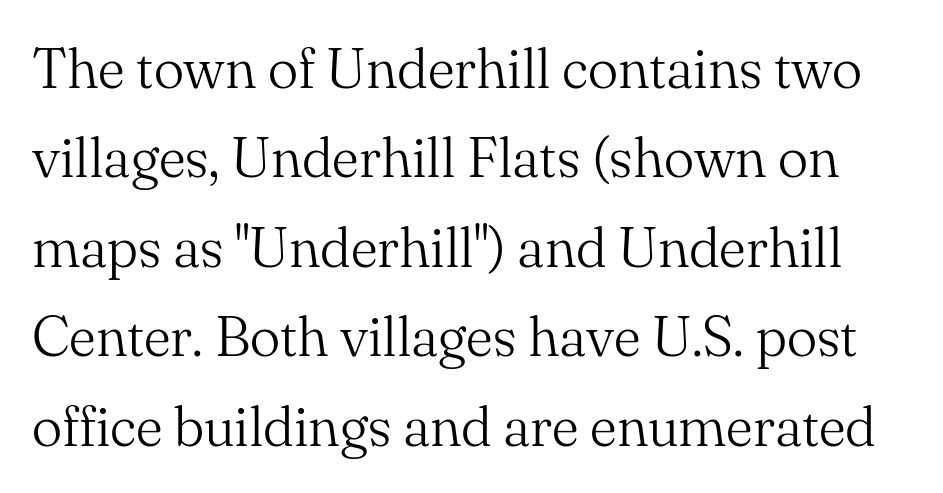
{"serif": "yes", "italic": "no", "bold": "no", "weight": "light", "width": "normal", "stroke_contrast": "medium", "x_height": "small", "monospaced": "no", "underline": "no", "line_spacing": "normal", "line_spacing_ratio": 1.57, "letter_spacing": "normal", "letter_spacing_em": 0.0, "glyph_px": 57}
